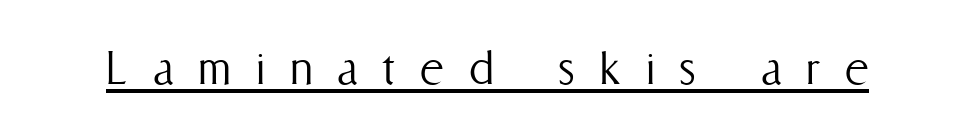
Is there an underline? Yes — a line sits under the letters. The letters advance in unequal steps, a hallmark of proportional type. The strokes carry an ordinary text weight at most. This is the regular roman posture of the typeface.
